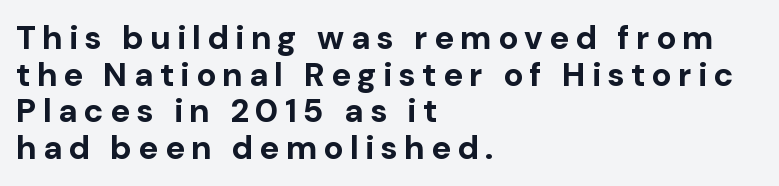
The image shows 33 px bold sans-serif type, upright; set left-aligned, tight line spacing (1.11x), not underlined; low stroke contrast and a medium x-height.
